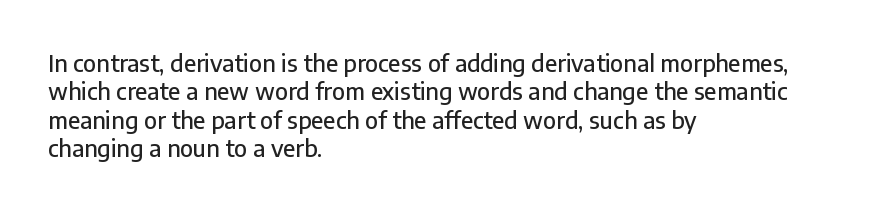
One-word summary of the alignment: left. These lines keep a tight, regular rhythm from letter to letter. Letters rest on an invisible, unmarked baseline. In terms of posture, this sample is upright.
